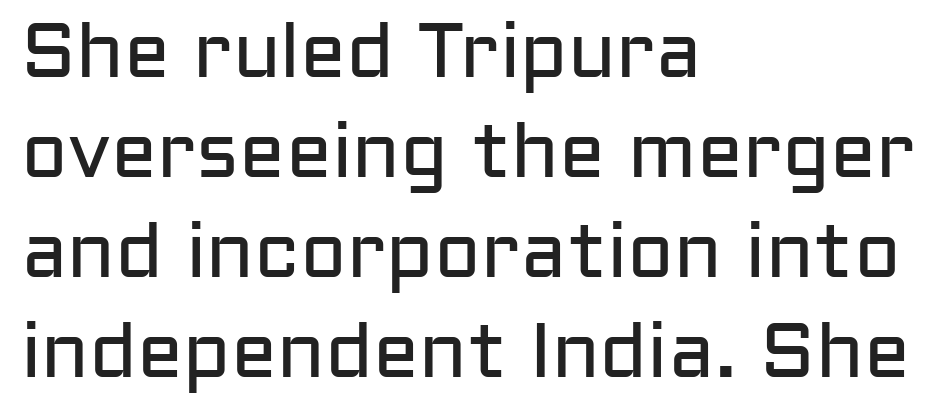
The image shows 77 px regular-weight sans-serif type, upright; set left-aligned, normal line spacing (1.3x), normal letter spacing, not underlined; low stroke contrast and a medium x-height.
